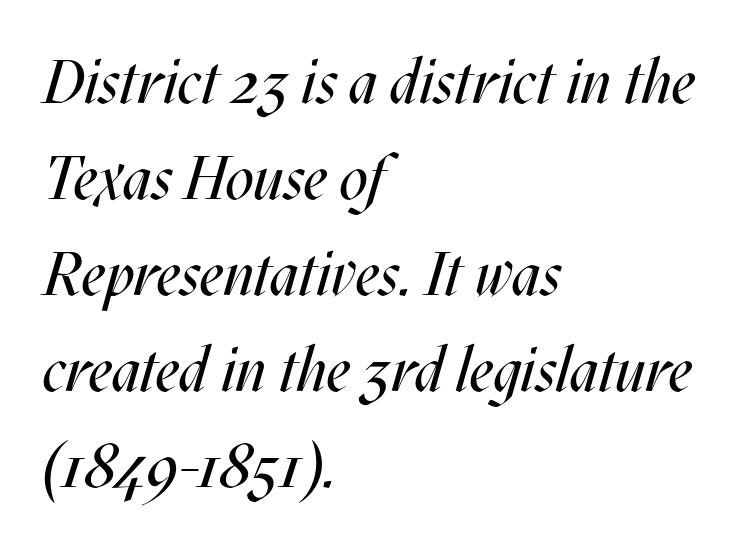
Q: Is the text bold? A: No.
Q: Is the text italic (slanted)? A: Yes, it leans right by about 17 degrees.
Q: Is the text underlined? A: No.
Q: How is the paragraph aligned? A: Left-aligned.
Q: Is the spacing between letters normal or unusually wide? A: Normal.
Q: Is the spacing between lines tight, normal or loose? A: Normal.
Q: Width (condensed, normal, or wide)? A: Condensed.
Q: Stroke contrast? A: Medium.
Q: x-height? A: Large.
Q: Monospaced? A: No.
